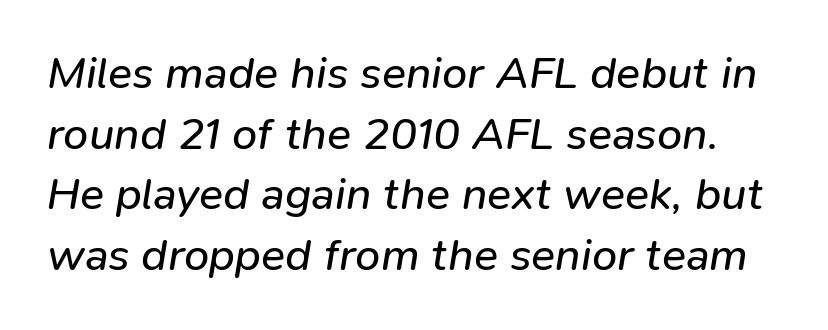
{"italic": "yes", "lean": "right", "slant_degrees": 9, "bold": "no", "weight": "regular", "width": "normal", "stroke_contrast": "low", "x_height": "medium", "monospaced": "no", "underline": "no", "line_spacing": "normal", "line_spacing_ratio": 1.35, "letter_spacing": "normal", "letter_spacing_em": 0.0, "glyph_px": 45}
